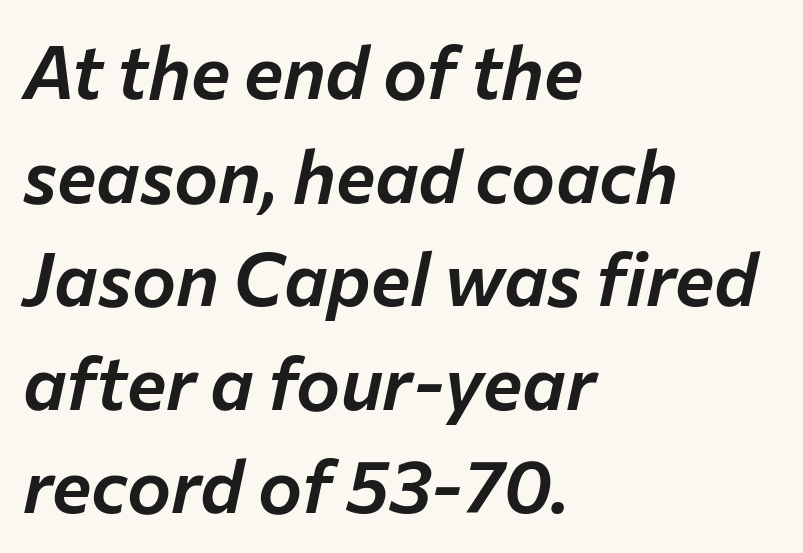
Does the copy run flush right? No — it runs flush left. Descenders hang freely into open space. Character widths vary here, with narrow letters taking less room than wide ones. The lines sit at an ordinary, default distance from one another. Standard letterfit; no display-style spreading of the glyphs.
